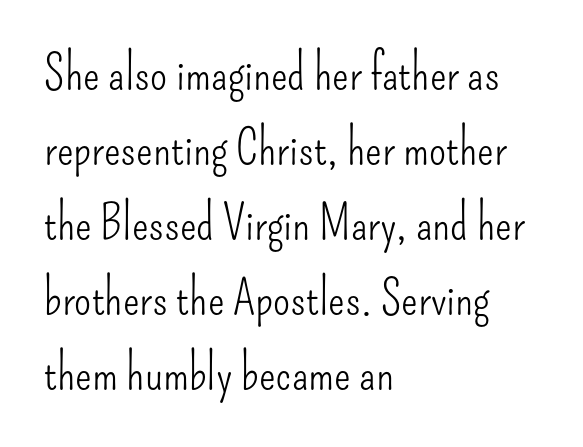
Q: Is the text bold? A: No.
Q: Is the text italic (slanted)? A: No, it is upright.
Q: Is the typeface a serif or a sans-serif typeface? A: Sans-serif.
Q: Is the text underlined? A: No.
Q: How is the paragraph aligned? A: Left-aligned.
Q: Is the spacing between letters normal or unusually wide? A: Normal.
Q: Is the spacing between lines tight, normal or loose? A: Normal.
Q: Width (condensed, normal, or wide)? A: Condensed.
Q: Stroke contrast? A: Low.
Q: x-height? A: Small.
Q: Monospaced? A: No.
